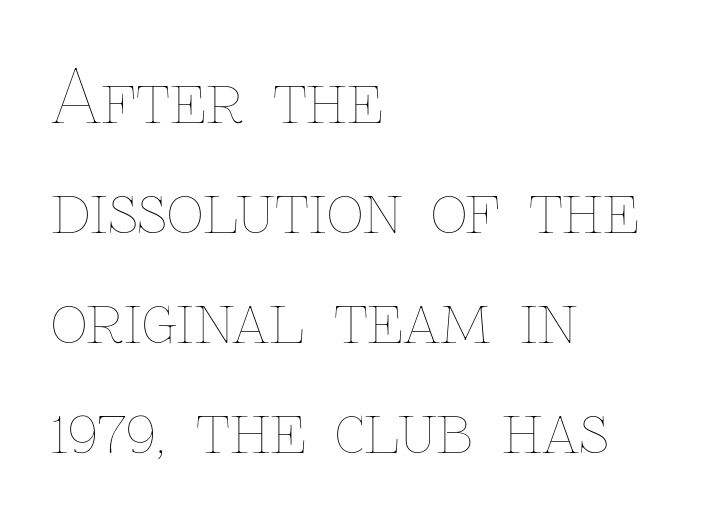
The image shows 72 px thin type, upright; set left-aligned, normal line spacing (1.53x), normal letter spacing, not underlined; low stroke contrast and a medium x-height.
